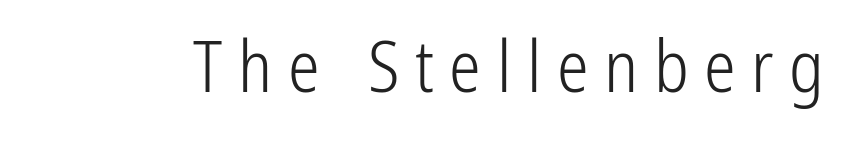
The letters advance in unequal steps, a hallmark of proportional type. Is the letter spacing exaggerated? Yes — the characters are pushed far apart. The letters stand upright; this is a roman face. In terms of letterform style, serifs are entirely absent. The words here are not underlined.
